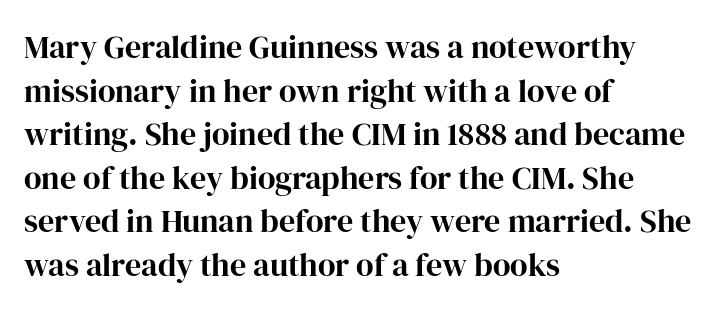
{"serif": "yes", "italic": "no", "width": "normal", "stroke_contrast": "high", "x_height": "medium", "monospaced": "no", "underline": "no", "align": "left", "line_spacing": "normal", "line_spacing_ratio": 1.36, "letter_spacing": "normal", "letter_spacing_em": 0.0, "glyph_px": 32}
